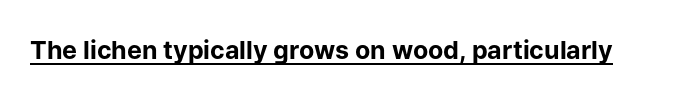
The face used here appears with an underline applied. Nope, not italic — everything's standing straight. This is heavy type, rendered in bold. Nobody touched the tracking dial on this one.
